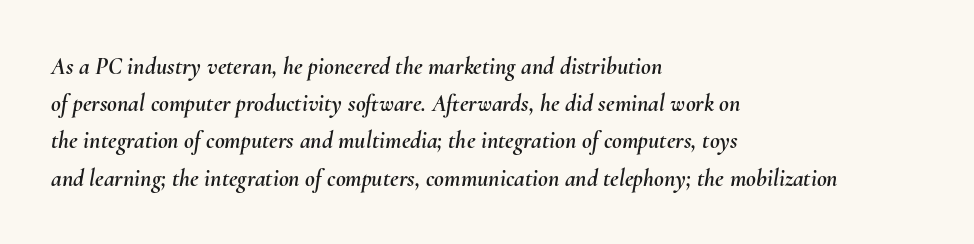
Q: Is the text italic (slanted)? A: Yes, it leans right by about 10 degrees.
Q: Is the text underlined? A: No.
Q: How is the paragraph aligned? A: Left-aligned.
Q: Is the spacing between letters normal or unusually wide? A: Normal.
Q: Is the spacing between lines tight, normal or loose? A: Normal.
